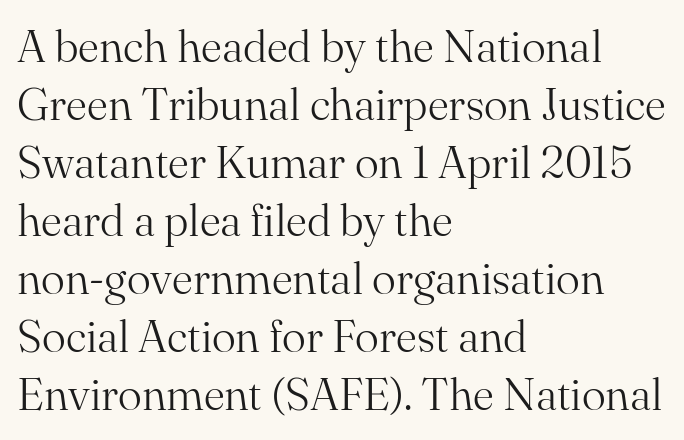
Standard letterfit; no display-style spreading of the glyphs. Stems and bowls with no extra thickness — not bold. The lettering holds an erect, upright posture throughout. Lines of text with bare space underneath. Varying glyph widths throughout — classic text-font behaviour.
